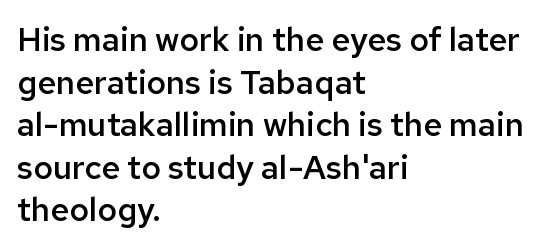
The image shows 33 px semibold sans-serif type, upright; set left-aligned, normal line spacing (1.29x), normal letter spacing, not underlined; low stroke contrast and a medium x-height.
